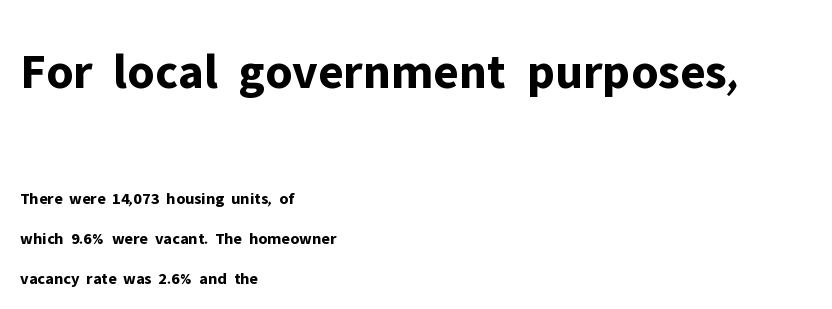
Size contrast runs from large at the top to small at the bottom. Quick note: underline off. How would I describe the line gaps? Wide and relaxed. This sample uses plain, unmodified letter spacing.
